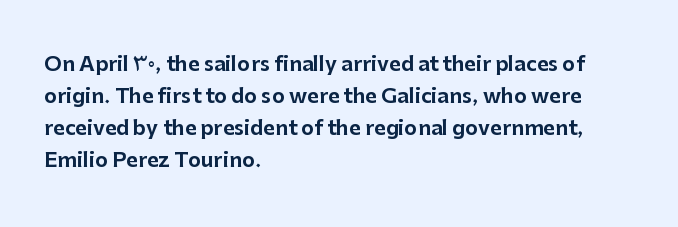
{"italic": "no", "underline": "no", "align": "left", "line_spacing": "normal", "line_spacing_ratio": 1.6, "letter_spacing": "normal", "letter_spacing_em": 0.0, "glyph_px": 20}
